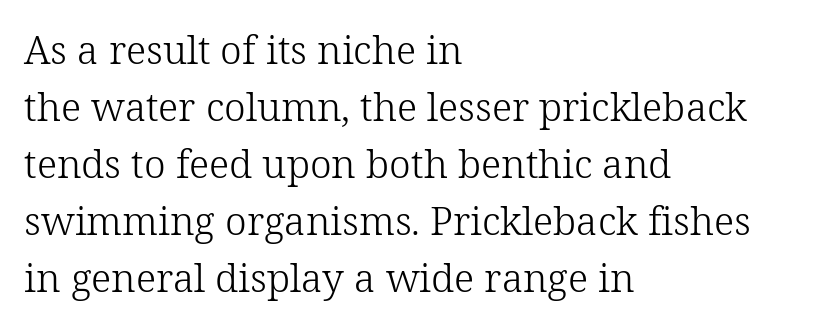
Q: Is the text bold? A: No.
Q: Is the text italic (slanted)? A: No, it is upright.
Q: Is the typeface a serif or a sans-serif typeface? A: Serif.
Q: Is the text underlined? A: No.
Q: How is the paragraph aligned? A: Left-aligned.
Q: Is the spacing between letters normal or unusually wide? A: Normal.
Q: Is the spacing between lines tight, normal or loose? A: Normal.
Q: Width (condensed, normal, or wide)? A: Normal.
Q: Stroke contrast? A: Low.
Q: x-height? A: Medium.
Q: Monospaced? A: No.
